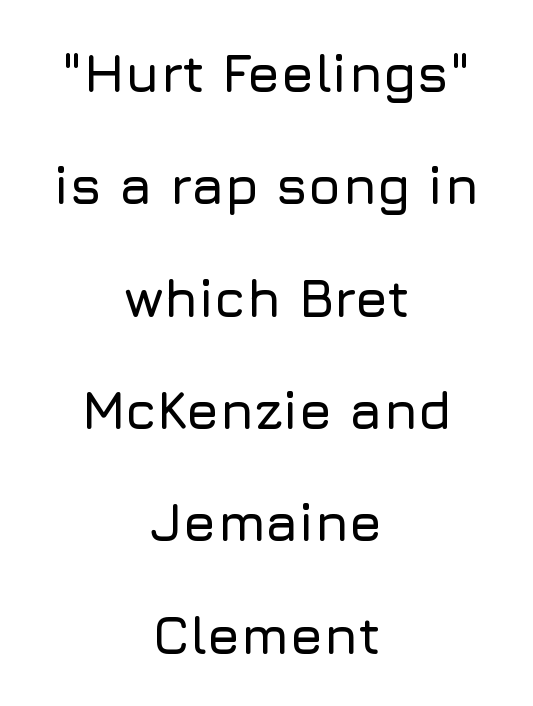
Q: Is the text italic (slanted)? A: No, it is upright.
Q: Is the typeface a serif or a sans-serif typeface? A: Sans-serif.
Q: Is the text underlined? A: No.
Q: How is the paragraph aligned? A: Centered.
Q: Is the spacing between letters normal or unusually wide? A: Normal.
Q: Is the spacing between lines tight, normal or loose? A: Loose.
Q: Width (condensed, normal, or wide)? A: Normal.
Q: Stroke contrast? A: Low.
Q: x-height? A: Medium.
Q: Monospaced? A: No.
